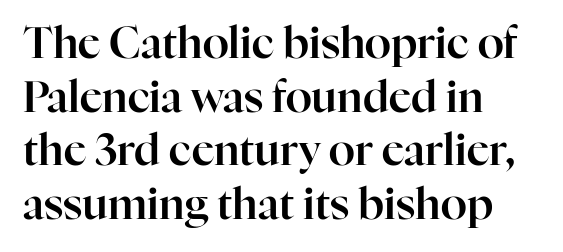
{"serif": "yes", "italic": "no", "width": "normal", "stroke_contrast": "high", "x_height": "medium", "monospaced": "no", "underline": "no", "align": "left", "line_spacing": "normal", "line_spacing_ratio": 1.25, "letter_spacing": "normal", "letter_spacing_em": 0.0, "glyph_px": 43}
